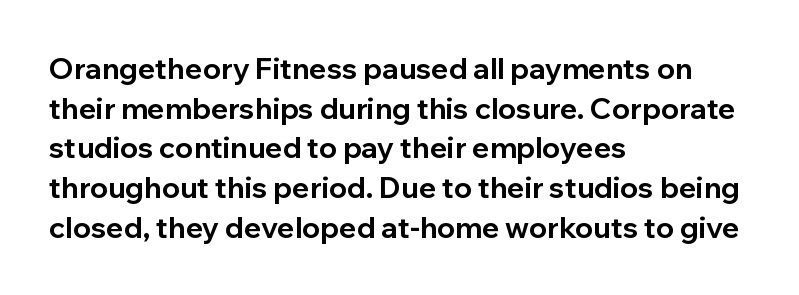
Q: Is the text bold? A: Yes.
Q: Is the text italic (slanted)? A: No, it is upright.
Q: Is the typeface a serif or a sans-serif typeface? A: Sans-serif.
Q: Is the text underlined? A: No.
Q: How is the paragraph aligned? A: Left-aligned.
Q: Is the spacing between letters normal or unusually wide? A: Normal.
Q: Is the spacing between lines tight, normal or loose? A: Normal.
Q: Width (condensed, normal, or wide)? A: Normal.
Q: Stroke contrast? A: Low.
Q: x-height? A: Medium.
Q: Monospaced? A: No.
